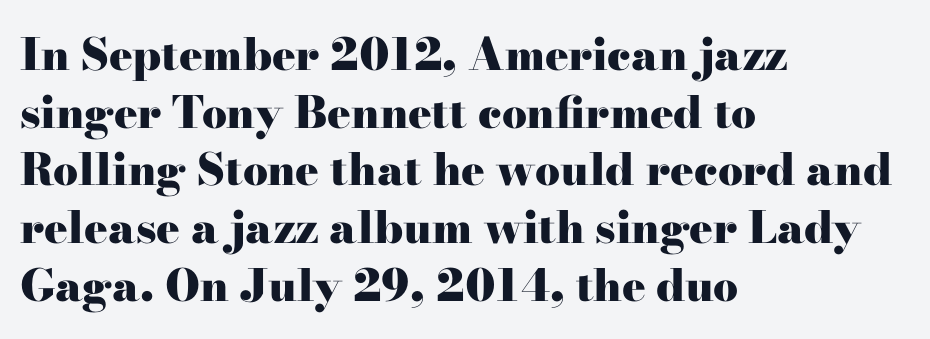
Look at the tracking — it's just the regular setting, nothing added. Beneath every word, the page is bare. A serif font was chosen for this passage. The font is running at its bold setting. Is there any slant? The stems are plumb.
